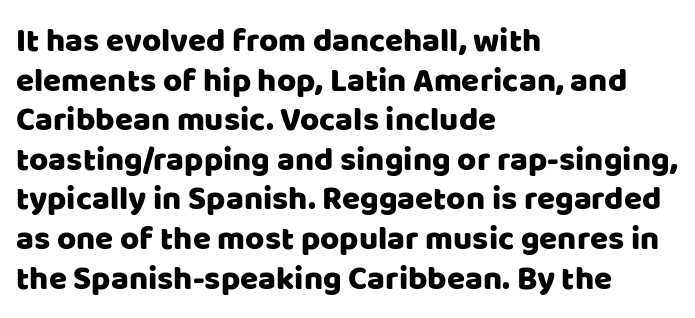
Q: Is the text italic (slanted)? A: No, it is upright.
Q: Is the typeface a serif or a sans-serif typeface? A: Sans-serif.
Q: Is the text underlined? A: No.
Q: How is the paragraph aligned? A: Left-aligned.
Q: Is the spacing between letters normal or unusually wide? A: Normal.
Q: Width (condensed, normal, or wide)? A: Normal.
Q: Stroke contrast? A: Low.
Q: x-height? A: Large.
Q: Monospaced? A: No.
